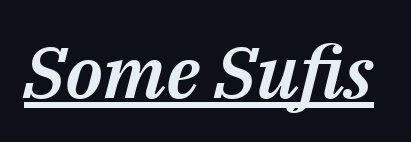
When letters slant like this, we call the style italic. The string is rendered with underlining switched on. The rendering uses natural spacing where letterforms have individual widths. A typesetter would call this zero additional tracking.
